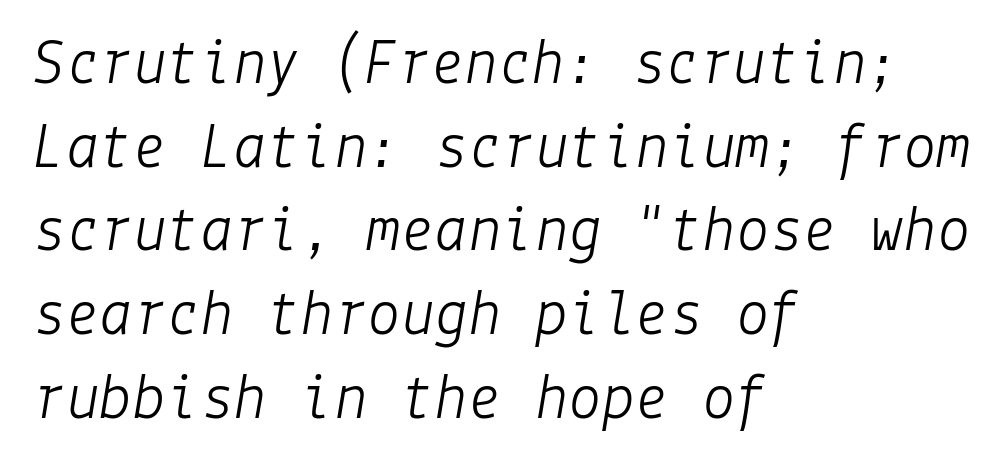
Line spacing here is normal. Clear beneath every line of the passage. This sample is left-justified, so line endings fall wherever the words run out. What stands out about the letter spacing? Nothing — it is the standard amount. The font is comparable to plain body text, perhaps lighter. A typesetter would mark this as italic.
